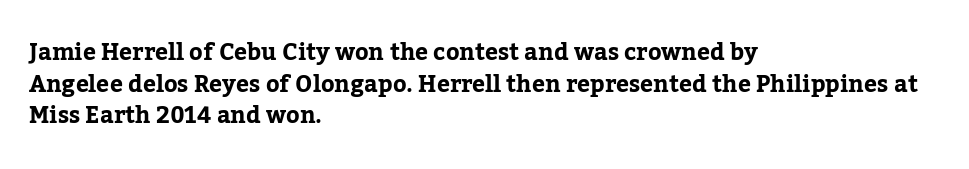
{"italic": "no", "underline": "no", "align": "left", "line_spacing": "normal", "line_spacing_ratio": 1.38, "letter_spacing": "normal", "letter_spacing_em": 0.0, "glyph_px": 23}
